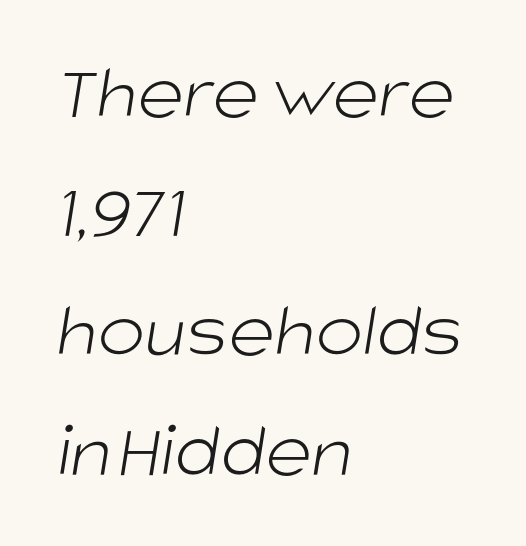
Q: Is the text bold? A: No.
Q: Is the typeface a serif or a sans-serif typeface? A: Sans-serif.
Q: Is the text underlined? A: No.
Q: How is the paragraph aligned? A: Left-aligned.
Q: Is the spacing between letters normal or unusually wide? A: Normal.
Q: Is the spacing between lines tight, normal or loose? A: Normal.
Q: Width (condensed, normal, or wide)? A: Normal.
Q: Stroke contrast? A: Low.
Q: x-height? A: Large.
Q: Monospaced? A: No.
